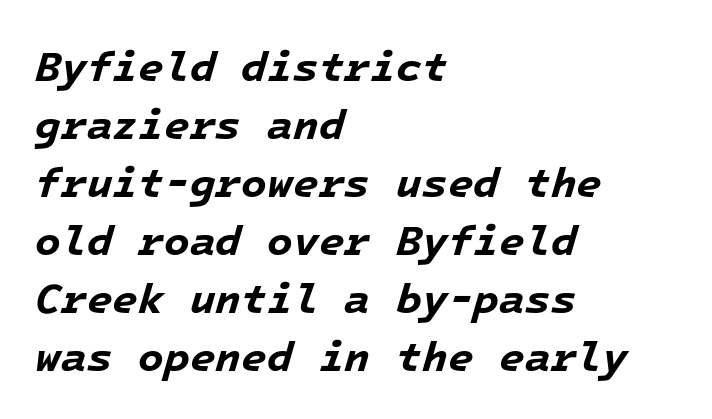
The image shows 42 px bold type, italic (leaning right), monospaced; set left-aligned, normal line spacing (1.38x), normal letter spacing, not underlined; low stroke contrast and a medium x-height.
